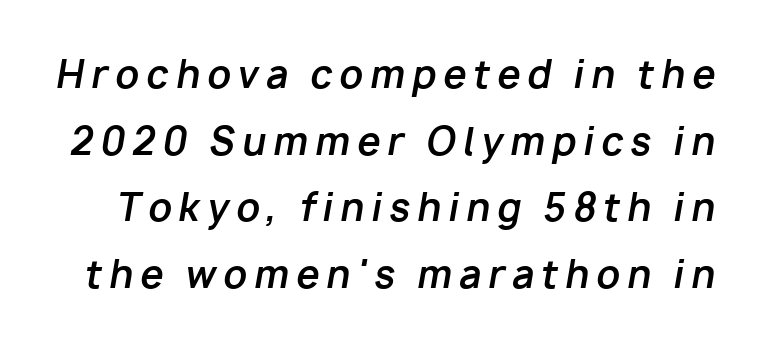
Q: Is the text bold? A: Yes.
Q: Is the text italic (slanted)? A: Yes, it leans right by about 10 degrees.
Q: Is the text underlined? A: No.
Q: Width (condensed, normal, or wide)? A: Normal.
Q: Stroke contrast? A: Low.
Q: x-height? A: Medium.
Q: Monospaced? A: No.
